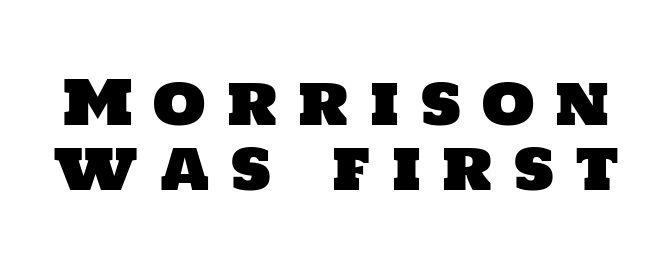
The image shows 61 px sans-serif type; set tight line spacing (1.07x), unusually wide letter spacing (+0.35 em), not underlined; low stroke contrast and a large x-height.
